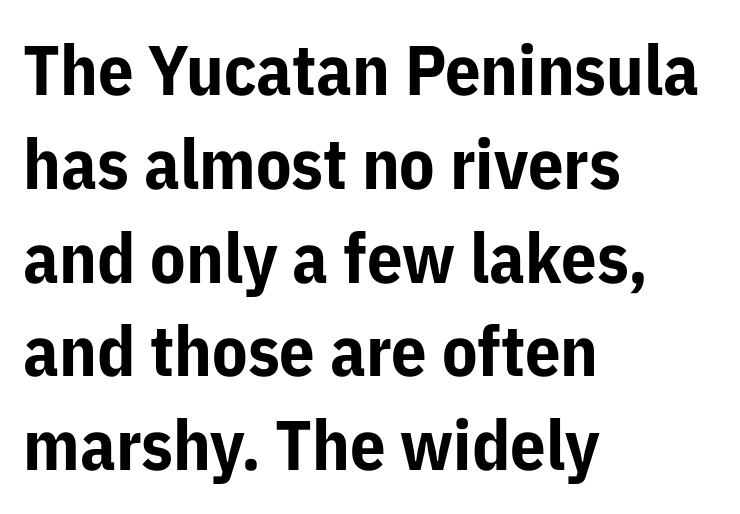
{"serif": "no", "italic": "no", "bold": "yes", "weight": "bold", "width": "normal", "stroke_contrast": "low", "x_height": "medium", "monospaced": "no", "underline": "no", "align": "left", "line_spacing": "normal", "line_spacing_ratio": 1.34, "letter_spacing": "normal", "letter_spacing_em": 0.0, "glyph_px": 70}
